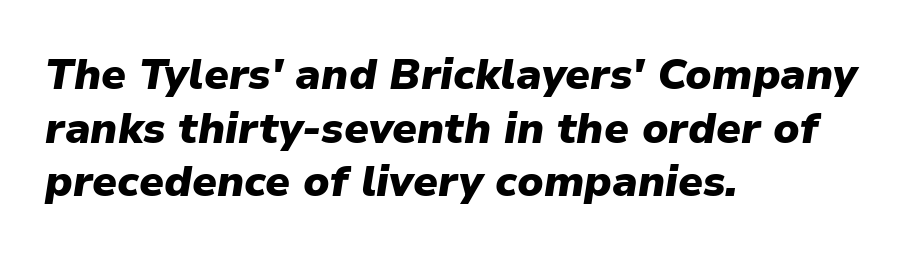
{"italic": "yes", "lean": "right", "slant_degrees": 9, "bold": "yes", "weight": "heavy", "width": "normal", "stroke_contrast": "low", "x_height": "medium", "monospaced": "no", "underline": "no", "align": "left", "line_spacing": "normal", "line_spacing_ratio": 1.25, "letter_spacing": "normal", "letter_spacing_em": 0.0, "glyph_px": 43}
